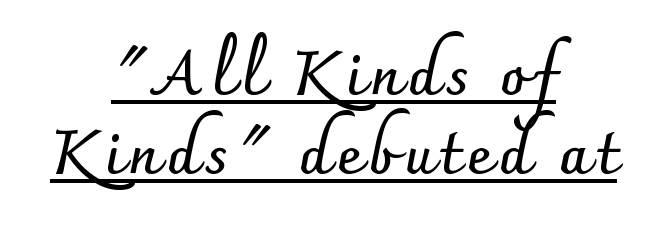
The image shows 60 px semibold sans-serif type; set centered, normal line spacing (1.31x), underlined; low stroke contrast and a small x-height.
